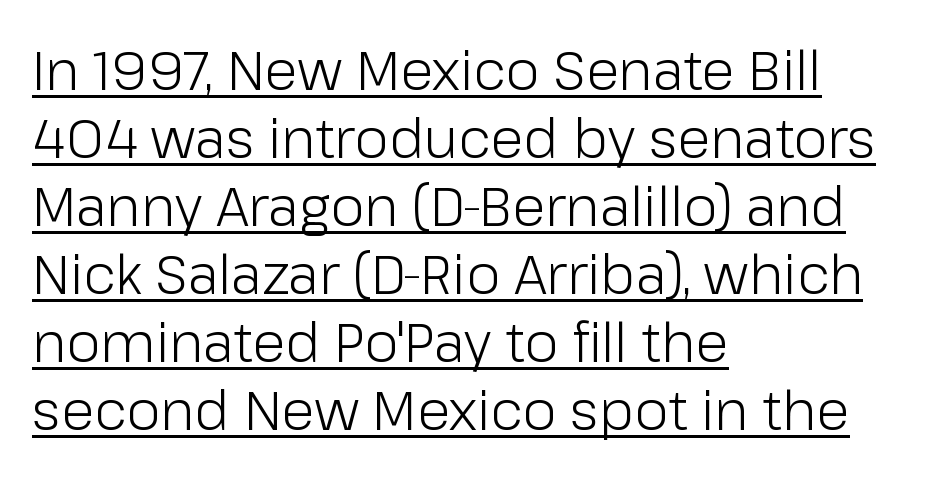
Q: Is the text bold? A: No.
Q: Is the text italic (slanted)? A: No, it is upright.
Q: Is the typeface a serif or a sans-serif typeface? A: Sans-serif.
Q: Is the text underlined? A: Yes.
Q: How is the paragraph aligned? A: Left-aligned.
Q: Is the spacing between letters normal or unusually wide? A: Normal.
Q: Is the spacing between lines tight, normal or loose? A: Normal.
Q: Width (condensed, normal, or wide)? A: Normal.
Q: Stroke contrast? A: Low.
Q: x-height? A: Medium.
Q: Monospaced? A: No.
